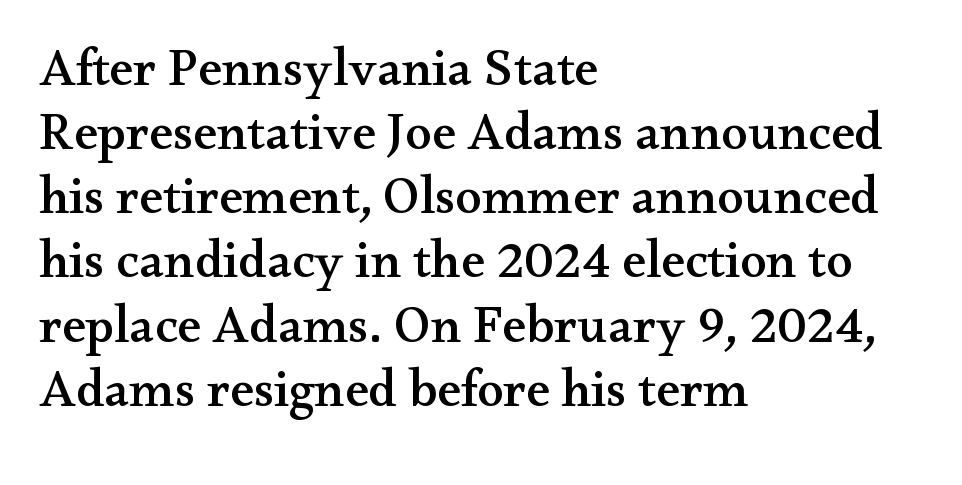
The image shows 53 px wide serif type, upright; set left-aligned, line spacing 1.21x, normal letter spacing, not underlined; medium stroke contrast and a small x-height.
